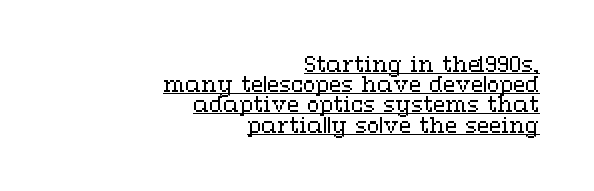
Q: Is the text bold? A: No.
Q: Is the text italic (slanted)? A: No, it is upright.
Q: Is the text underlined? A: Yes.
Q: How is the paragraph aligned? A: Right-aligned.
Q: Is the spacing between letters normal or unusually wide? A: Normal.
Q: Is the spacing between lines tight, normal or loose? A: Tight.
